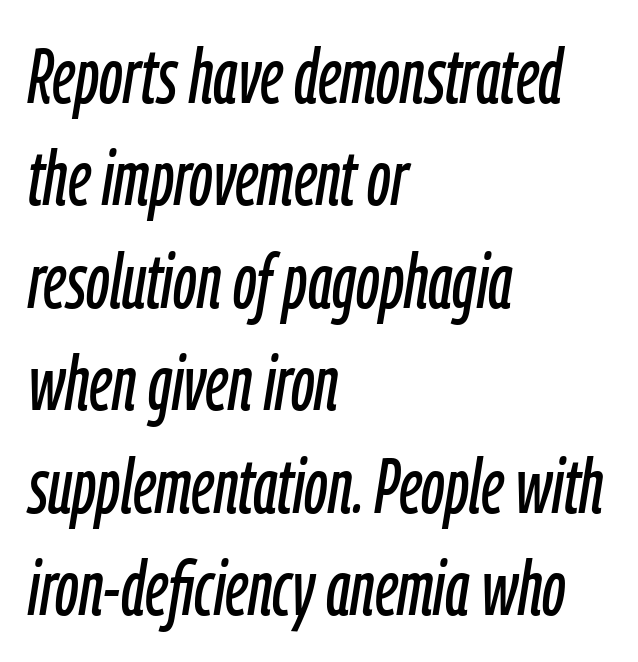
Is the type slanted? Yes — the strokes lean at a clear angle. Compared with typical paragraphs, the rows here are spaced about the same. The passage shown is not underscored anywhere. Does extra space separate the letters? No, they use regular spacing.
